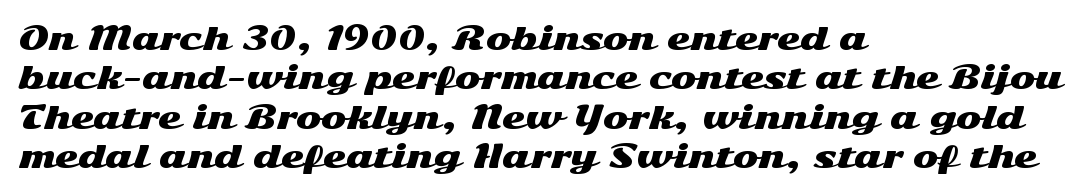
This sample is left-justified, so line endings fall wherever the words run out. Reading down the column, the eye jumps a familiar distance to each next line. Letterform terminals end flat and unadorned throughout the passage.
